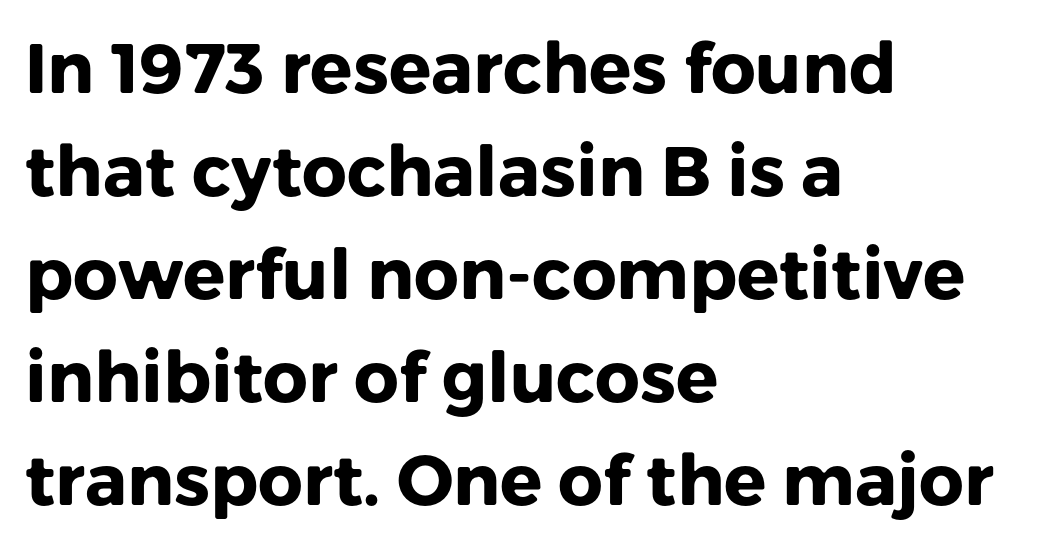
{"serif": "no", "italic": "no", "bold": "yes", "weight": "heavy", "width": "normal", "stroke_contrast": "low", "x_height": "medium", "monospaced": "no", "underline": "no", "align": "left", "line_spacing": "normal", "line_spacing_ratio": 1.47, "letter_spacing": "normal", "letter_spacing_em": 0.0, "glyph_px": 70}
